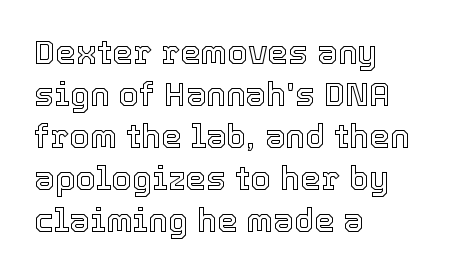
Q: Is the text italic (slanted)? A: No, it is upright.
Q: Is the text underlined? A: No.
Q: How is the paragraph aligned? A: Left-aligned.
Q: Is the spacing between letters normal or unusually wide? A: Normal.
Q: Is the spacing between lines tight, normal or loose? A: Normal.
Q: Width (condensed, normal, or wide)? A: Normal.
Q: x-height? A: Medium.
Q: Monospaced? A: No.
